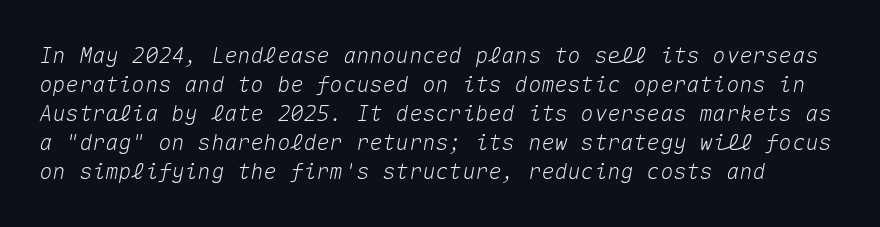
The image shows 22 px text type, italic (leaning right); set normal line spacing (1.32x), normal letter spacing, not underlined.
